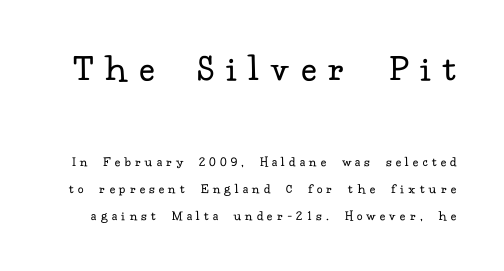
The image shows 39 px regular-weight serif type, upright; set loose line spacing (1.92x), unusually wide letter spacing (+0.33 em), not underlined; the first (top) block is 2.79x larger; low stroke contrast and a small x-height.
